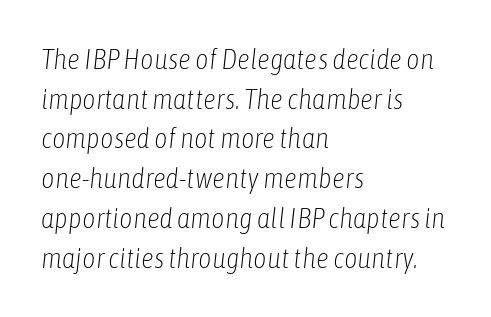
The image shows 29 px light, condensed type, italic (leaning right); set left-aligned, normal line spacing (1.37x), normal letter spacing, not underlined; low stroke contrast and a medium x-height.
